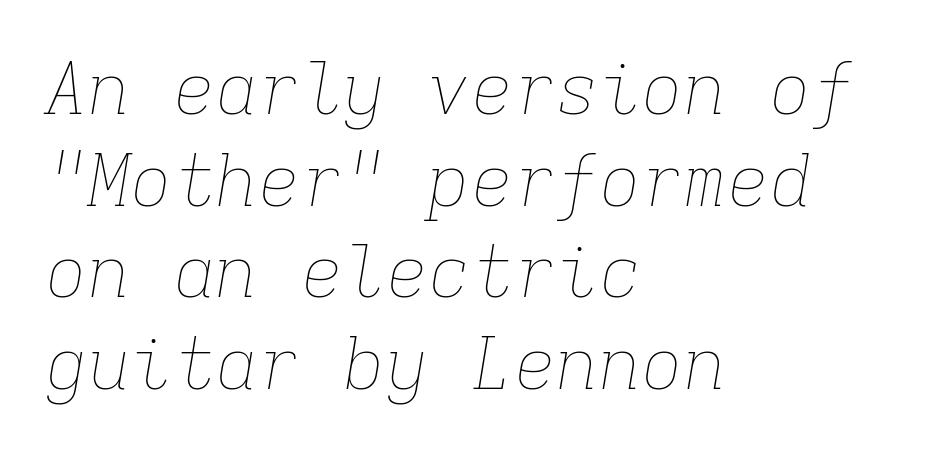
{"italic": "yes", "lean": "right", "slant_degrees": 9, "bold": "no", "weight": "thin", "width": "normal", "stroke_contrast": "low", "x_height": "medium", "monospaced": "yes", "underline": "no", "align": "left", "line_spacing": "normal", "line_spacing_ratio": 1.29, "letter_spacing": "normal", "letter_spacing_em": 0.0, "glyph_px": 71}
